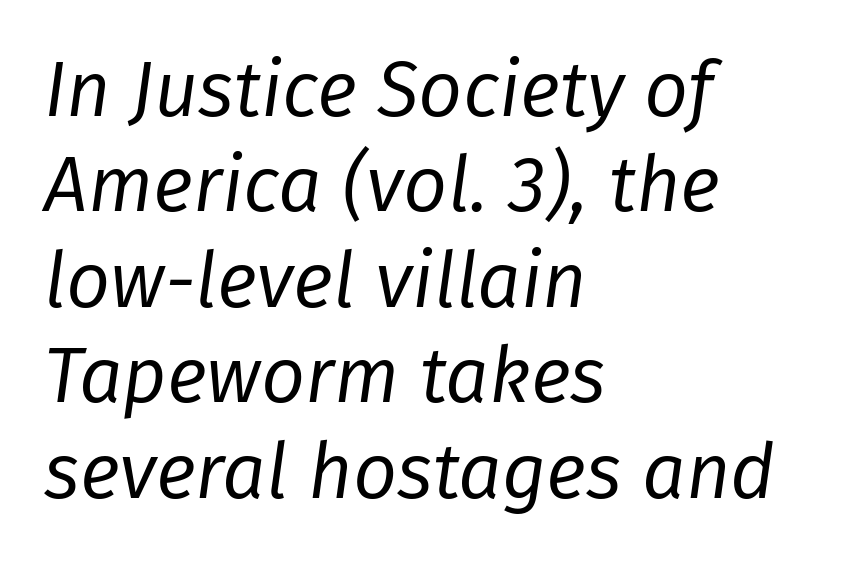
Q: Is the text bold? A: No.
Q: Is the text italic (slanted)? A: Yes, it leans right by about 8 degrees.
Q: Is the text underlined? A: No.
Q: How is the paragraph aligned? A: Left-aligned.
Q: Is the spacing between letters normal or unusually wide? A: Normal.
Q: Width (condensed, normal, or wide)? A: Normal.
Q: Stroke contrast? A: Low.
Q: x-height? A: Medium.
Q: Monospaced? A: No.
